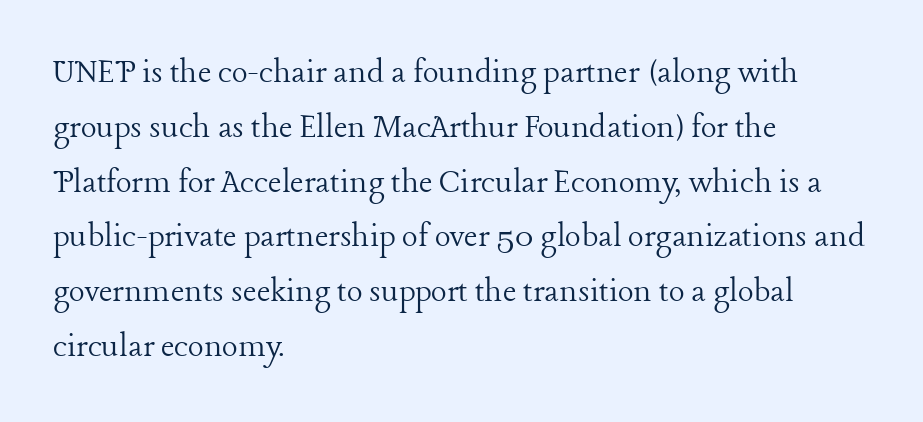
Q: Is the text bold? A: No.
Q: Is the text italic (slanted)? A: No, it is upright.
Q: Is the typeface a serif or a sans-serif typeface? A: Serif.
Q: Is the text underlined? A: No.
Q: How is the paragraph aligned? A: Left-aligned.
Q: Is the spacing between letters normal or unusually wide? A: Normal.
Q: Is the spacing between lines tight, normal or loose? A: Normal.
Q: Width (condensed, normal, or wide)? A: Normal.
Q: Stroke contrast? A: Low.
Q: x-height? A: Medium.
Q: Monospaced? A: No.
